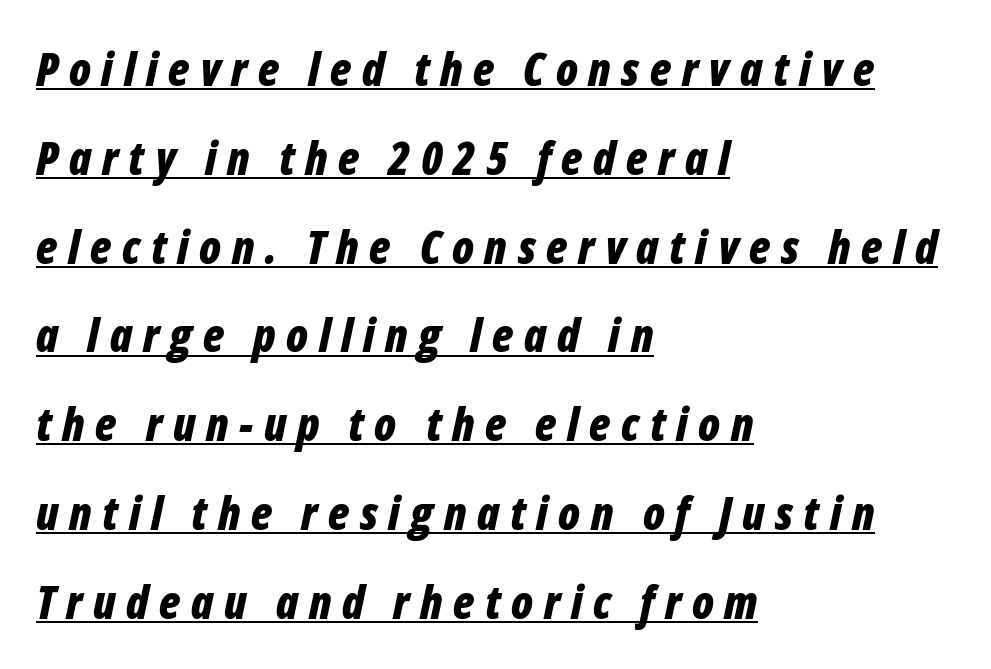
The image shows 46 px bold, condensed type, italic (leaning right); set left-aligned, loose line spacing (1.93x), unusually wide letter spacing (+0.23 em), underlined; low stroke contrast and a medium x-height.
